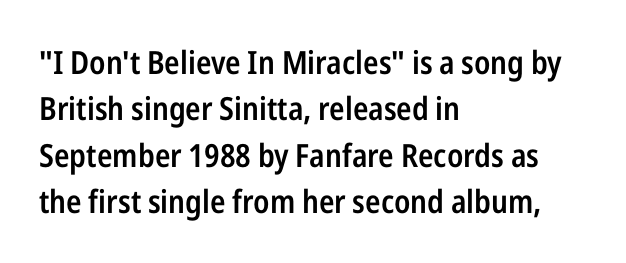
The image shows 32 px semibold, condensed sans-serif type, upright; set left-aligned, normal line spacing (1.45x), normal letter spacing, not underlined; low stroke contrast and a medium x-height.
